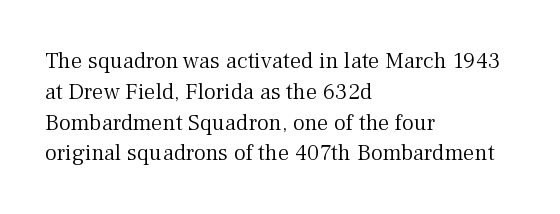
Descenders are the only things crossing below the line. The font sits on the lighter half of the weight spectrum, regular included. Does the copy run flush right? No — it runs flush left. Vertically, the passage feels balanced, rows spaced as you'd expect.
